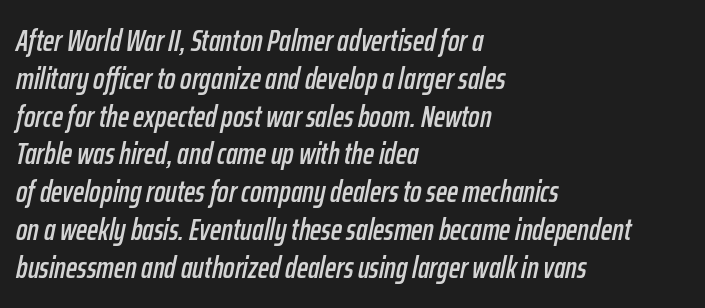
{"italic": "yes", "lean": "right", "slant_degrees": 12, "width": "condensed", "stroke_contrast": "low", "x_height": "medium", "monospaced": "no", "underline": "no", "align": "left", "line_spacing": "normal", "line_spacing_ratio": 1.26, "letter_spacing": "normal", "letter_spacing_em": 0.0, "glyph_px": 30}
